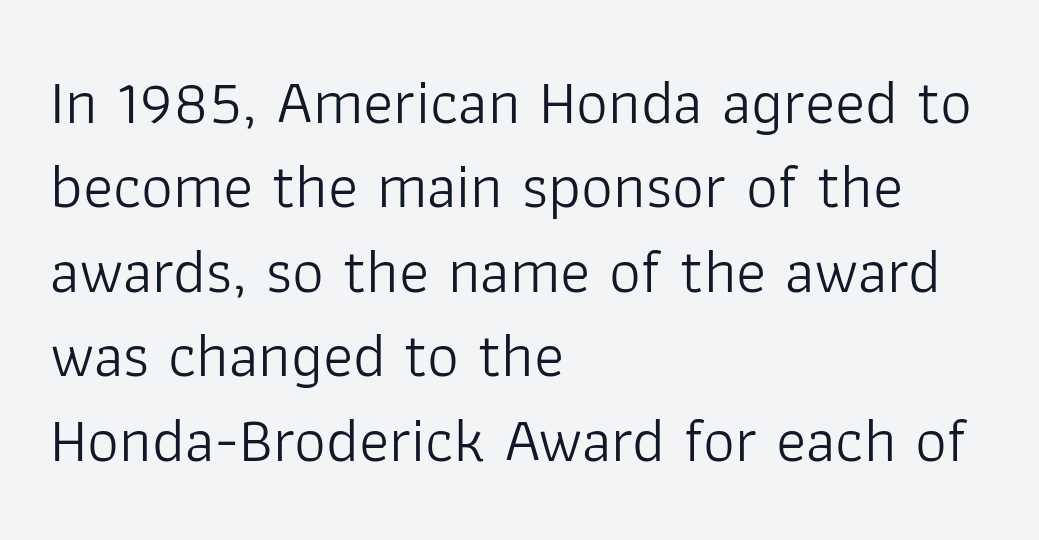
{"serif": "no", "italic": "no", "bold": "no", "weight": "light", "width": "normal", "stroke_contrast": "low", "x_height": "medium", "monospaced": "no", "underline": "no", "align": "left", "line_spacing": "normal", "line_spacing_ratio": 1.34, "letter_spacing": "normal", "letter_spacing_em": 0.0, "glyph_px": 63}
